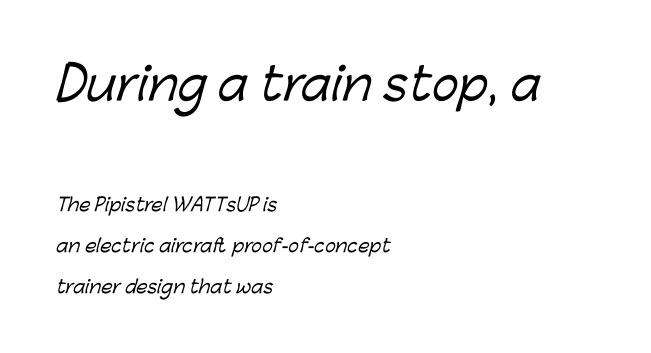
Q: Is the typeface a serif or a sans-serif typeface? A: Sans-serif.
Q: Is the text underlined? A: No.
Q: How is the paragraph aligned? A: Left-aligned.
Q: Is the spacing between letters normal or unusually wide? A: Normal.
Q: Is the spacing between lines tight, normal or loose? A: Loose.
Q: Which block of text is set in a larger size, the first (top) or the second (bottom)? A: The first (top) one.
Q: Width (condensed, normal, or wide)? A: Normal.
Q: Stroke contrast? A: Low.
Q: x-height? A: Medium.
Q: Monospaced? A: No.
